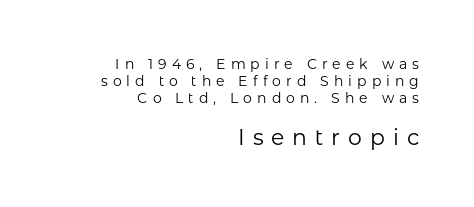
Alignment: flush right. What stands out about the letter spacing? Its width — letters are far apart. Unlike italic type, these characters show no tilt at all. This is not heavy type; no bold has been used.
